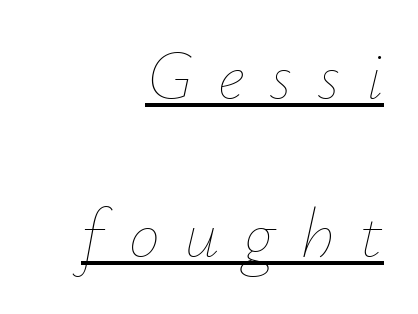
Short and long lines alike share a common ending point at right. A typesetter would call this leading open, well beyond the default. Slant detected: the letters are inclined. The rendering inserts visible extra space after every character. Do the characters align in a grid? No, the font is proportional.
